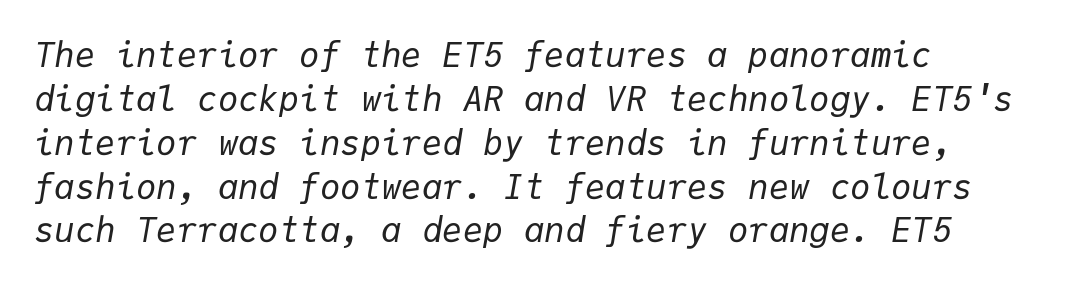
The image shows 34 px regular-weight type, italic (leaning right), monospaced; set left-aligned, normal line spacing (1.29x), normal letter spacing, not underlined; low stroke contrast and a medium x-height.
